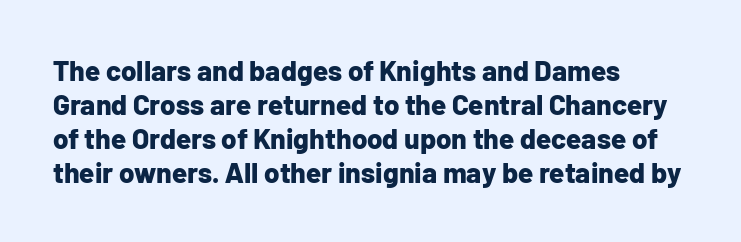
The image shows 28 px bold sans-serif type, upright; set left-aligned, line spacing 1.21x, normal letter spacing, not underlined; low stroke contrast and a medium x-height.
